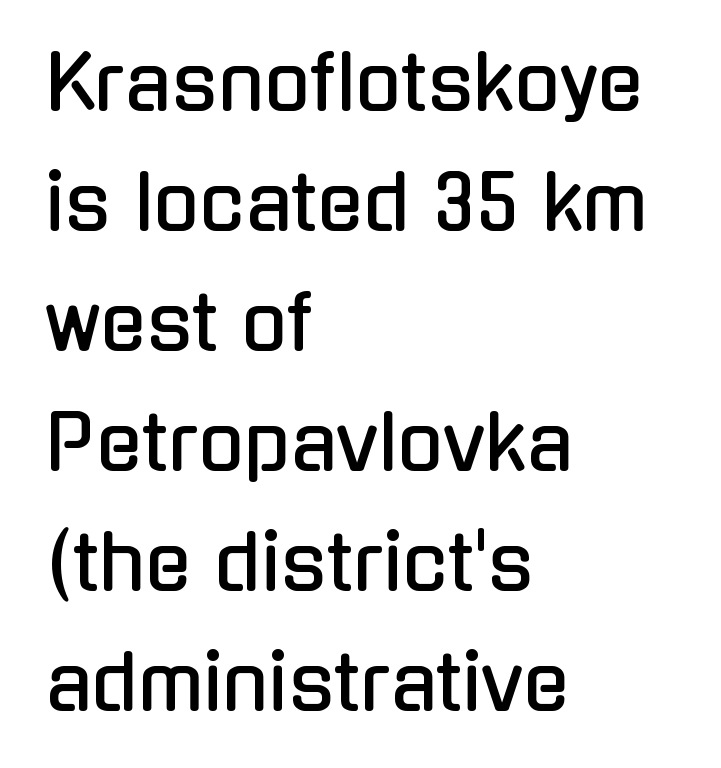
{"serif": "no", "italic": "no", "width": "condensed", "stroke_contrast": "low", "x_height": "medium", "monospaced": "no", "underline": "no", "align": "left", "line_spacing": "normal", "line_spacing_ratio": 1.58, "letter_spacing": "normal", "letter_spacing_em": 0.0, "glyph_px": 76}
